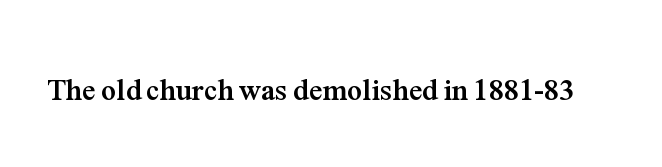
Typesetter's note: full bold, strokes at maximum text heaviness. The letters stand upright; this is a roman face. The zone under the glyphs is completely vacant. The passage shown has conventional tracking throughout. Do the characters align in a grid? No, the font is proportional. Small tapered or slab feet sit at the stroke ends, so this counts as serif.
